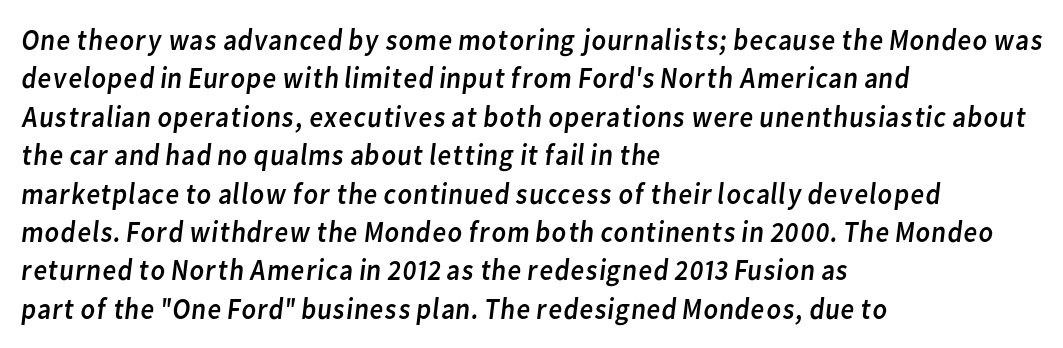
Q: Is the text bold? A: No.
Q: Is the typeface a serif or a sans-serif typeface? A: Sans-serif.
Q: Is the text underlined? A: No.
Q: How is the paragraph aligned? A: Left-aligned.
Q: Is the spacing between letters normal or unusually wide? A: Normal.
Q: Is the spacing between lines tight, normal or loose? A: Normal.
Q: Width (condensed, normal, or wide)? A: Normal.
Q: Stroke contrast? A: Low.
Q: x-height? A: Medium.
Q: Monospaced? A: No.
